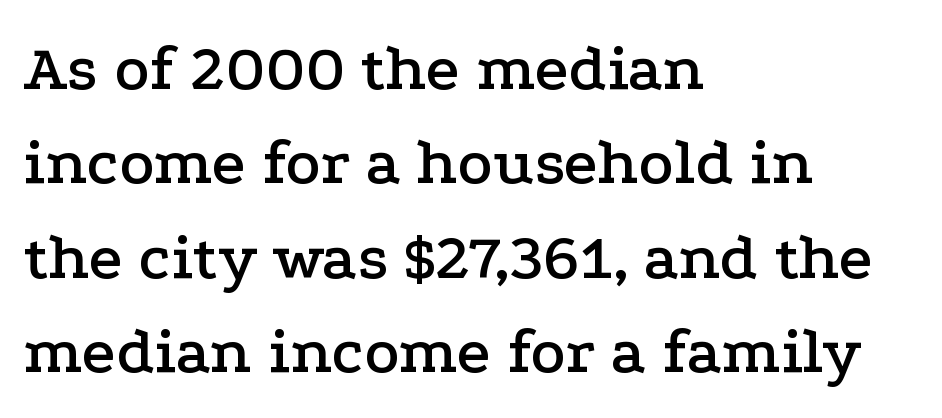
Q: Is the text italic (slanted)? A: No, it is upright.
Q: Is the typeface a serif or a sans-serif typeface? A: Serif.
Q: Is the text underlined? A: No.
Q: How is the paragraph aligned? A: Left-aligned.
Q: Is the spacing between letters normal or unusually wide? A: Normal.
Q: Is the spacing between lines tight, normal or loose? A: Normal.
Q: Width (condensed, normal, or wide)? A: Wide.
Q: Stroke contrast? A: Low.
Q: x-height? A: Medium.
Q: Monospaced? A: No.
